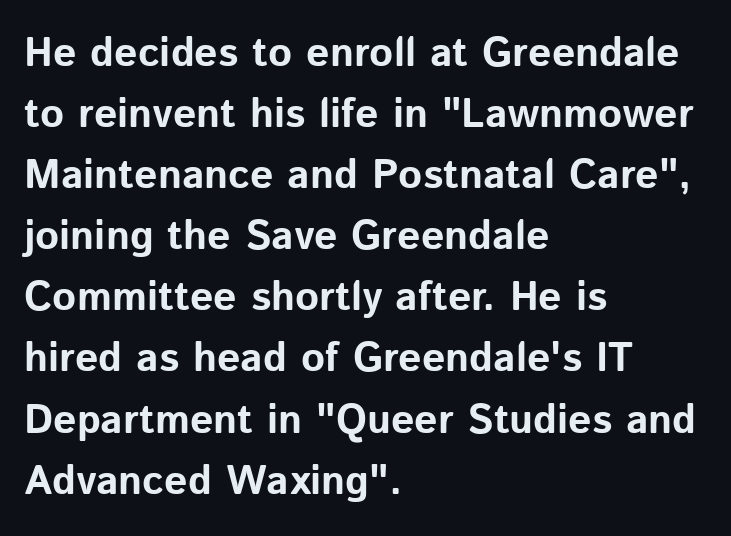
{"serif": "no", "italic": "no", "bold": "yes", "weight": "bold", "width": "normal", "stroke_contrast": "low", "x_height": "medium", "monospaced": "no", "underline": "no", "align": "left", "line_spacing": "normal", "line_spacing_ratio": 1.49, "letter_spacing": "normal", "letter_spacing_em": 0.0, "glyph_px": 41}
